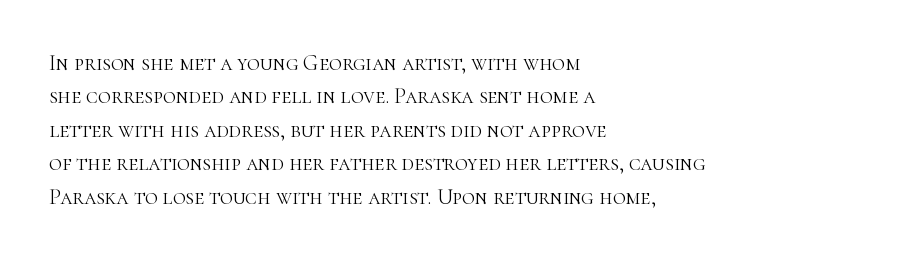
The image shows 22 px text type, upright; set left-aligned, normal line spacing (1.52x), normal letter spacing, not underlined.
